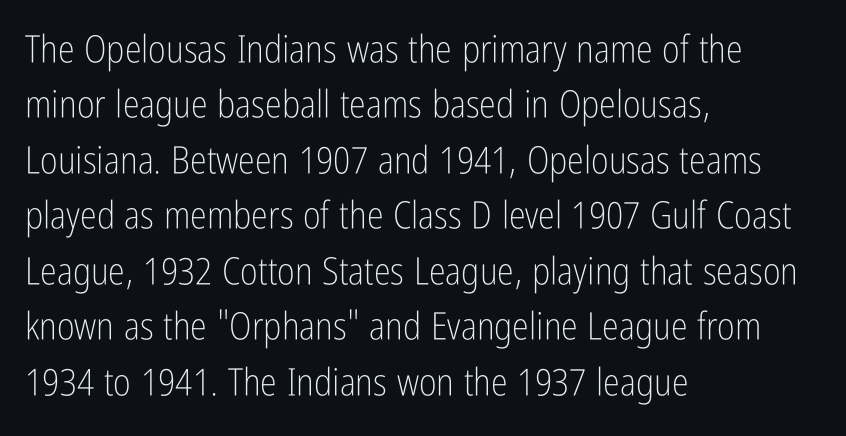
{"serif": "no", "italic": "no", "bold": "no", "weight": "light", "width": "condensed", "stroke_contrast": "low", "x_height": "medium", "monospaced": "no", "underline": "no", "align": "left", "line_spacing": "normal", "line_spacing_ratio": 1.46, "letter_spacing": "normal", "letter_spacing_em": 0.0, "glyph_px": 38}
